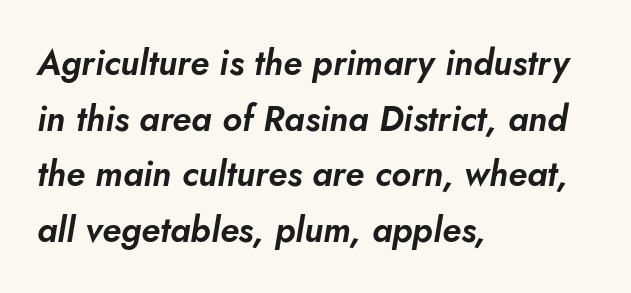
{"italic": "yes", "lean": "right", "slant_degrees": 5, "width": "normal", "stroke_contrast": "low", "x_height": "small", "monospaced": "no", "underline": "no", "align": "left", "line_spacing": "normal", "line_spacing_ratio": 1.59, "letter_spacing": "normal", "letter_spacing_em": 0.0, "glyph_px": 35}
